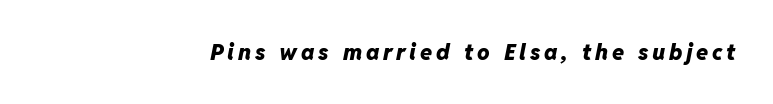
The image shows 22 px bold type, italic (leaning right); set not underlined.
